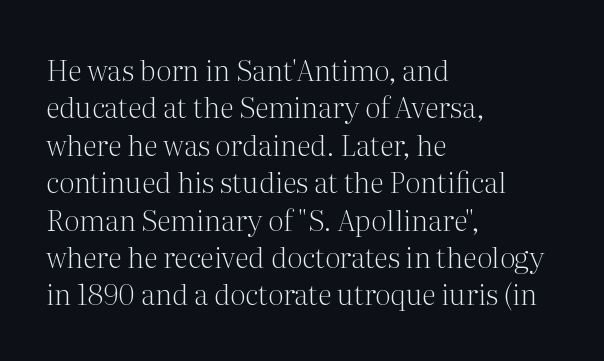
The image shows 29 px light serif type, upright; set left-aligned, normal line spacing (1.29x), normal letter spacing, not underlined; medium stroke contrast and a medium x-height.
